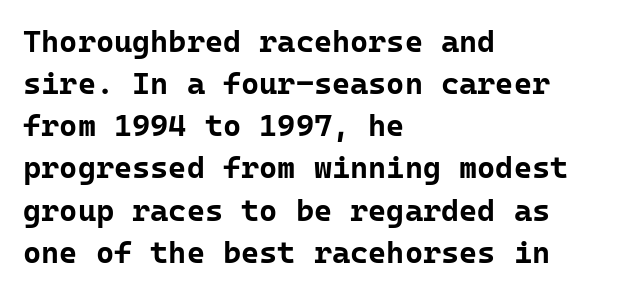
{"serif": "no", "italic": "no", "bold": "yes", "weight": "bold", "width": "normal", "stroke_contrast": "low", "x_height": "medium", "monospaced": "yes", "underline": "no", "align": "left", "line_spacing": "normal", "line_spacing_ratio": 1.36, "letter_spacing": "normal", "letter_spacing_em": 0.0, "glyph_px": 31}
